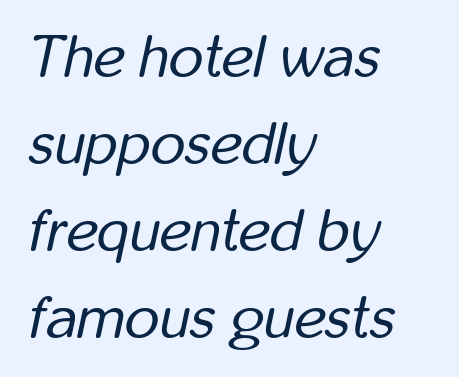
The rendering uses a moderate line-height, typical for paragraphs. Underlining? Definitely not there. There is no visible air inserted between adjacent glyphs. The glyphs look as if they've been sheared to an angle. The strokes carry an ordinary text weight at most.
